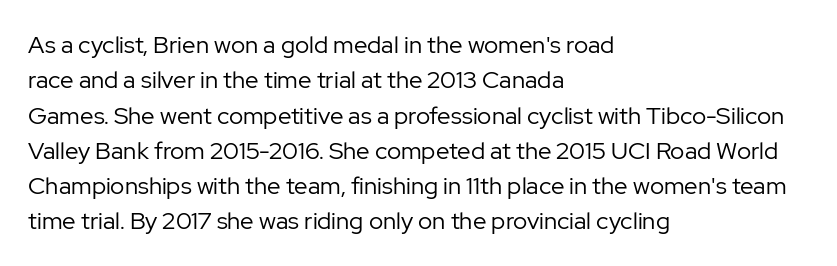
The image shows 24 px text type, upright; set left-aligned, normal line spacing (1.47x), normal letter spacing, not underlined.
